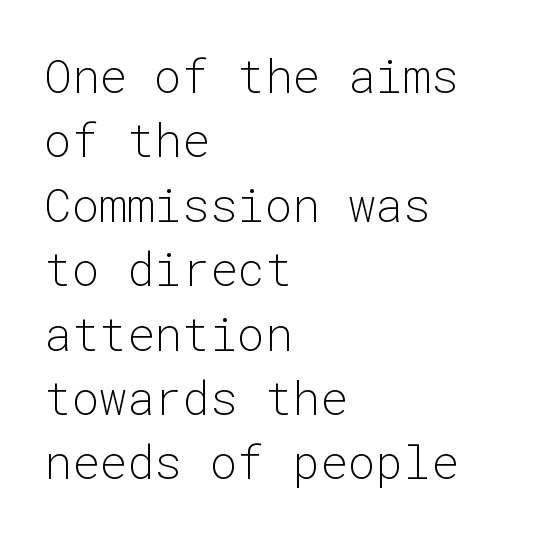
Q: Is the text bold? A: No.
Q: Is the text italic (slanted)? A: No, it is upright.
Q: Is the typeface a serif or a sans-serif typeface? A: Sans-serif.
Q: Is the text underlined? A: No.
Q: How is the paragraph aligned? A: Left-aligned.
Q: Is the spacing between letters normal or unusually wide? A: Normal.
Q: Is the spacing between lines tight, normal or loose? A: Normal.
Q: Width (condensed, normal, or wide)? A: Normal.
Q: Stroke contrast? A: Low.
Q: x-height? A: Medium.
Q: Monospaced? A: Yes.
